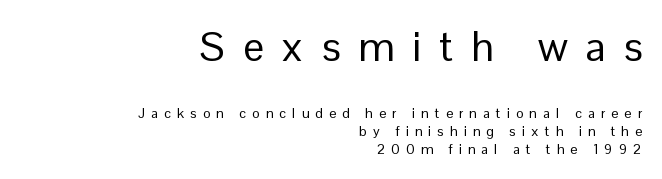
The line-height multiplier appears to be the usual default. The letters advance in unequal steps, a hallmark of proportional type. Which margin do the lines hug? The right one — the left edge is uneven. Anything drawn beneath the words? Only blank space. The face used here is a sans, in the tradition of grotesques and geometrics.
